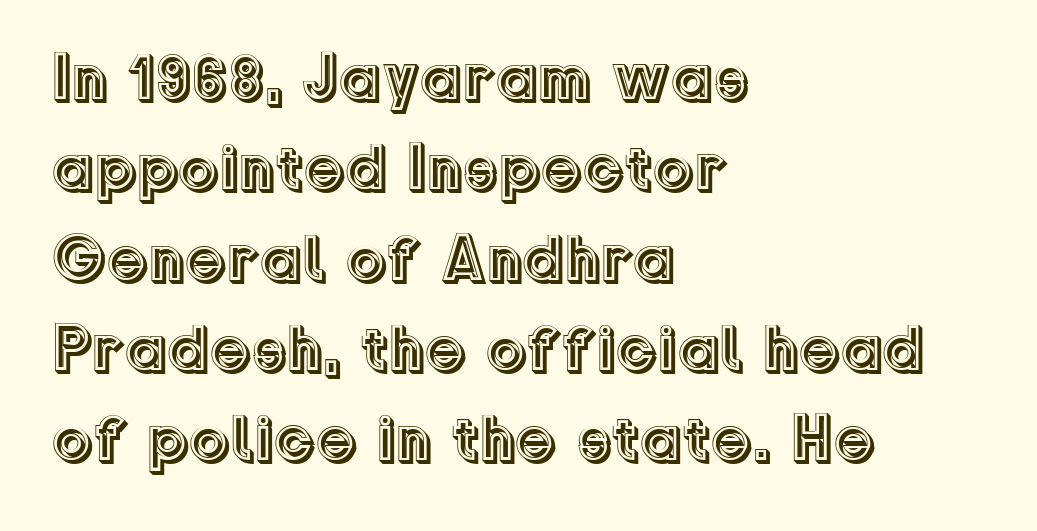
Any mark beneath the type? The region is blank. The horizontal fit of the characters is conventional and even. Layout note: lines flush left. Varying glyph widths throughout — classic text-font behaviour.
